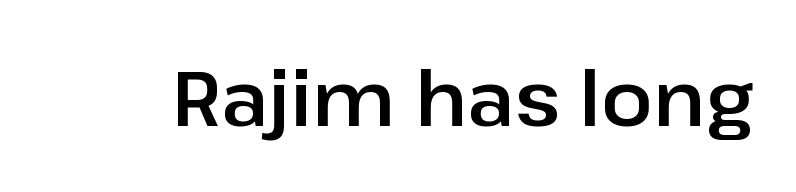
Q: Is the text italic (slanted)? A: No, it is upright.
Q: Is the typeface a serif or a sans-serif typeface? A: Sans-serif.
Q: Is the text underlined? A: No.
Q: Is the spacing between letters normal or unusually wide? A: Normal.
Q: Width (condensed, normal, or wide)? A: Normal.
Q: Stroke contrast? A: Low.
Q: x-height? A: Medium.
Q: Monospaced? A: No.
